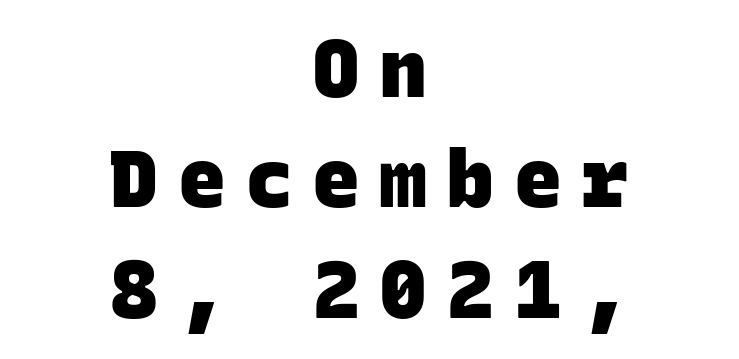
{"serif": "no", "bold": "yes", "weight": "heavy", "width": "normal", "stroke_contrast": "low", "x_height": "large", "monospaced": "yes", "underline": "no", "align": "center", "line_spacing": "normal", "line_spacing_ratio": 1.38, "letter_spacing": "wide", "letter_spacing_em": 0.24, "glyph_px": 80}
